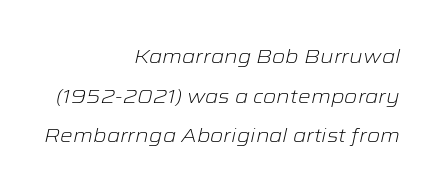
The image shows 20 px text type, italic (leaning right); set right-aligned, loose line spacing (1.98x), normal letter spacing, not underlined.
